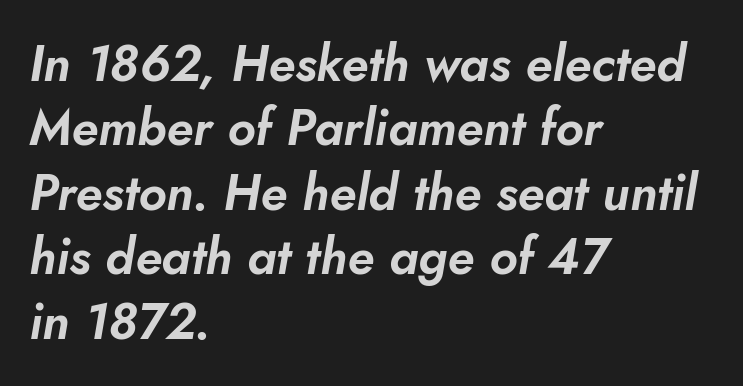
One glance says typical: line gaps are just what's usual. Alignment: flush left. The letters advance in unequal steps, a hallmark of proportional type. The space directly below the letters is spotless.
